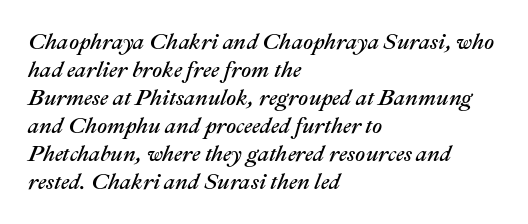
{"italic": "yes", "lean": "right", "slant_degrees": 22, "underline": "no", "align": "left", "line_spacing": "normal", "line_spacing_ratio": 1.27, "letter_spacing": "normal", "letter_spacing_em": 0.0, "glyph_px": 22}
